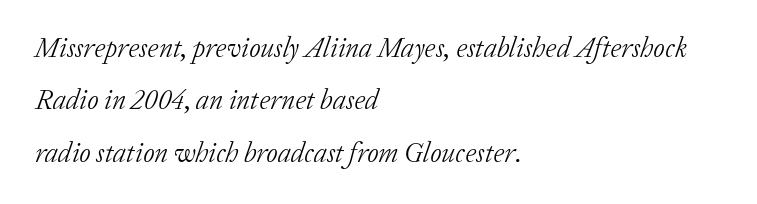
This rendering uses left alignment, leaving the right contour irregular. When letters slant like this, we call the style italic. Letters have the restrained weight of plain body copy at most. Serif or sans? Serif — the stroke terminals have little feet. The words here are not underlined.
